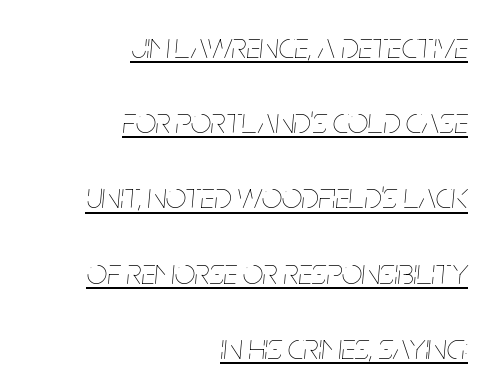
Q: Is the text bold? A: No.
Q: Is the text italic (slanted)? A: Yes, it leans right by about 5 degrees.
Q: Is the text underlined? A: Yes.
Q: How is the paragraph aligned? A: Right-aligned.
Q: Is the spacing between letters normal or unusually wide? A: Normal.
Q: Is the spacing between lines tight, normal or loose? A: Loose.
Q: Width (condensed, normal, or wide)? A: Condensed.
Q: Stroke contrast? A: Low.
Q: x-height? A: Large.
Q: Monospaced? A: No.
